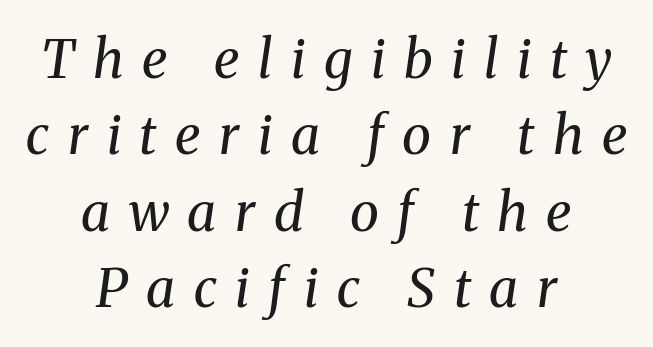
{"serif": "yes", "italic": "yes", "lean": "right", "slant_degrees": 8, "bold": "no", "weight": "regular", "width": "normal", "stroke_contrast": "medium", "x_height": "medium", "monospaced": "no", "underline": "no", "align": "center", "line_spacing": "normal", "line_spacing_ratio": 1.44, "letter_spacing": "wide", "letter_spacing_em": 0.35, "glyph_px": 53}
